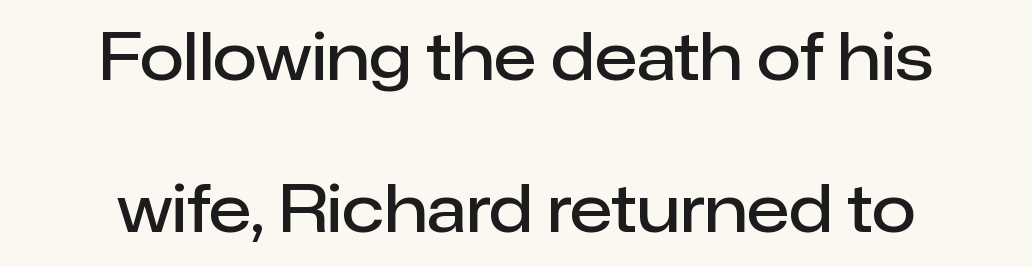
Q: Is the text bold? A: Semi-bold.
Q: Is the text italic (slanted)? A: No, it is upright.
Q: Is the typeface a serif or a sans-serif typeface? A: Sans-serif.
Q: Is the text underlined? A: No.
Q: How is the paragraph aligned? A: Centered.
Q: Is the spacing between letters normal or unusually wide? A: Normal.
Q: Is the spacing between lines tight, normal or loose? A: Loose.
Q: Width (condensed, normal, or wide)? A: Normal.
Q: Stroke contrast? A: Low.
Q: x-height? A: Medium.
Q: Monospaced? A: No.
